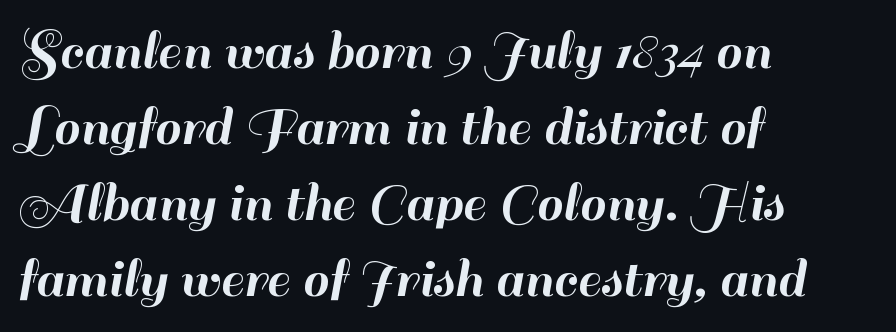
The image shows 59 px sans-serif type; set left-aligned, normal line spacing (1.29x), normal letter spacing, not underlined; high stroke contrast and a small x-height.
